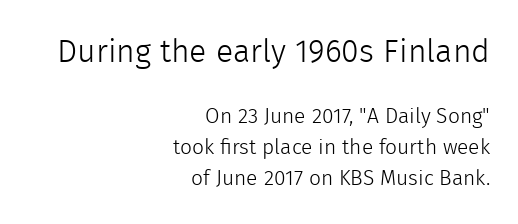
Q: Is the text bold? A: No.
Q: Is the text italic (slanted)? A: No, it is upright.
Q: Is the typeface a serif or a sans-serif typeface? A: Sans-serif.
Q: Is the text underlined? A: No.
Q: How is the paragraph aligned? A: Right-aligned.
Q: Is the spacing between letters normal or unusually wide? A: Normal.
Q: Is the spacing between lines tight, normal or loose? A: Normal.
Q: Which block of text is set in a larger size, the first (top) or the second (bottom)? A: The first (top) one.
Q: Width (condensed, normal, or wide)? A: Normal.
Q: x-height? A: Medium.
Q: Monospaced? A: No.
